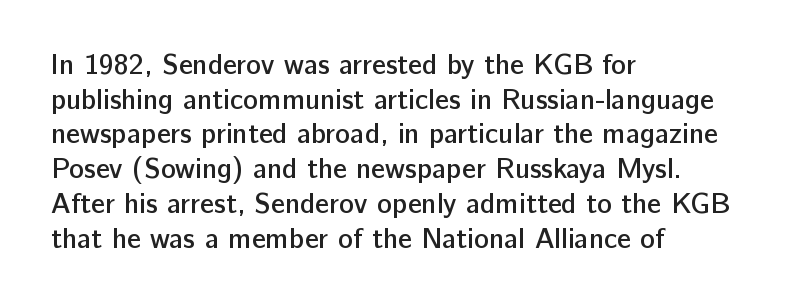
Q: Is the text bold? A: Semi-bold.
Q: Is the text italic (slanted)? A: No, it is upright.
Q: Is the typeface a serif or a sans-serif typeface? A: Sans-serif.
Q: Is the text underlined? A: No.
Q: How is the paragraph aligned? A: Left-aligned.
Q: Is the spacing between letters normal or unusually wide? A: Normal.
Q: Width (condensed, normal, or wide)? A: Normal.
Q: Stroke contrast? A: Low.
Q: x-height? A: Medium.
Q: Monospaced? A: No.
